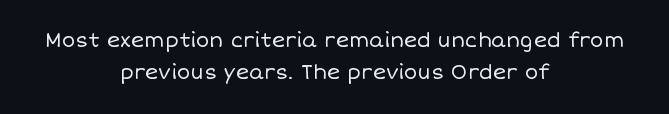
The image shows 20 px text type, upright; set centered, normal line spacing (1.61x), normal letter spacing, not underlined.
